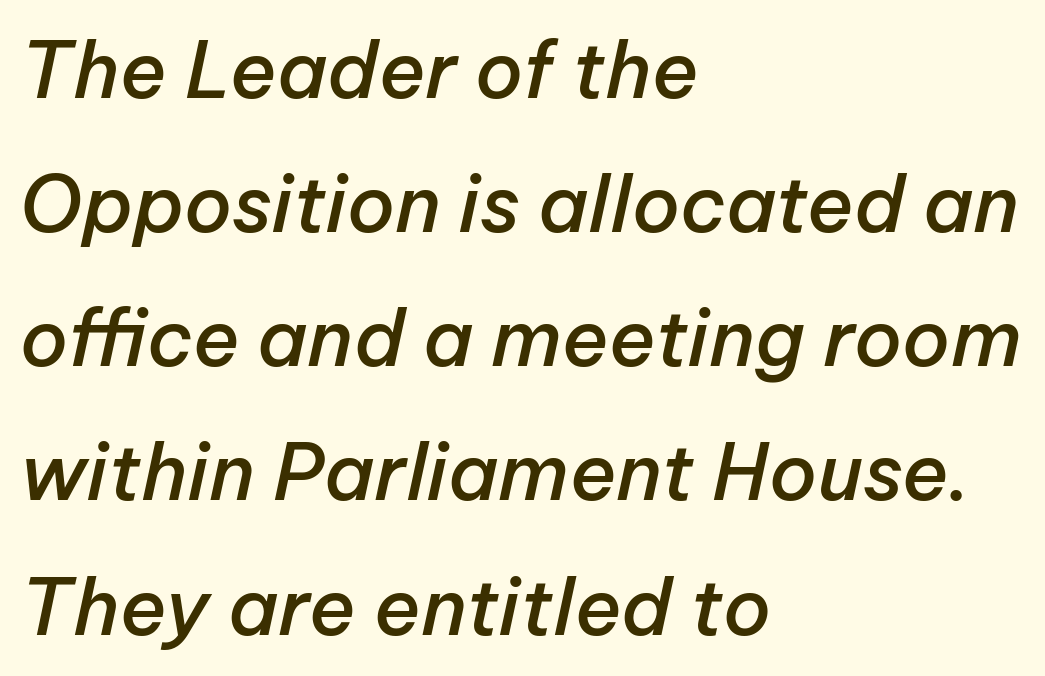
Q: Is the text bold? A: Semi-bold.
Q: Is the text italic (slanted)? A: Yes, it leans right by about 12 degrees.
Q: Is the text underlined? A: No.
Q: How is the paragraph aligned? A: Left-aligned.
Q: Is the spacing between letters normal or unusually wide? A: Normal.
Q: Width (condensed, normal, or wide)? A: Normal.
Q: Stroke contrast? A: Low.
Q: x-height? A: Medium.
Q: Monospaced? A: No.
